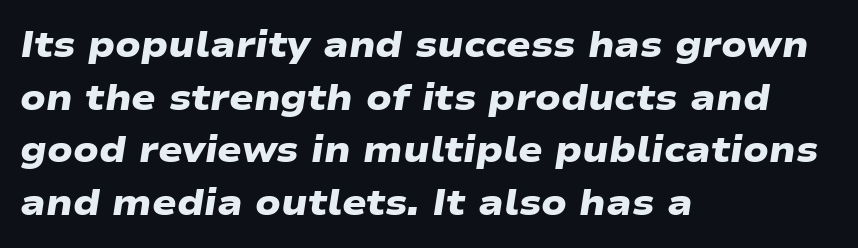
Proportional: the letters do not fall into vertical columns. Look at the stroke-to-counter ratio: heavy, a bold. The zone under the glyphs is completely vacant. Normally led — the rows are evenly, conventionally spaced. The gaps between neighbouring characters are ordinary and unremarkable.
